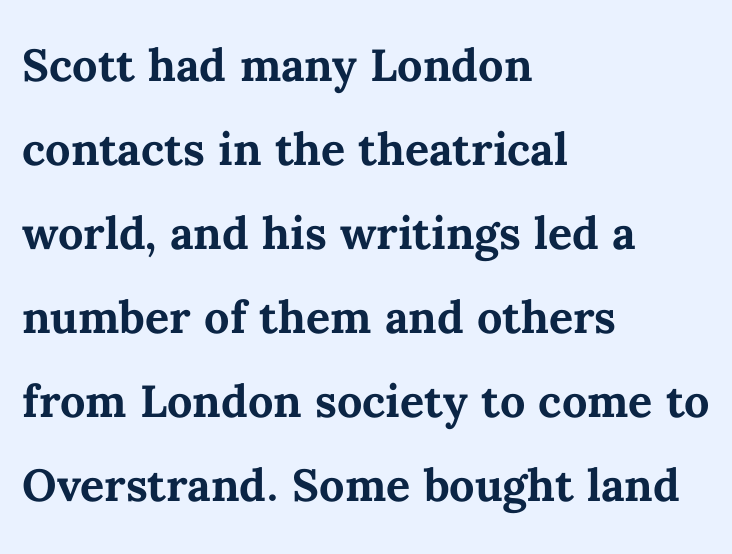
Q: Is the text bold? A: Yes.
Q: Is the text italic (slanted)? A: No, it is upright.
Q: Is the text underlined? A: No.
Q: How is the paragraph aligned? A: Left-aligned.
Q: Is the spacing between letters normal or unusually wide? A: Normal.
Q: Is the spacing between lines tight, normal or loose? A: Normal.
Q: Width (condensed, normal, or wide)? A: Normal.
Q: Stroke contrast? A: Medium.
Q: x-height? A: Medium.
Q: Monospaced? A: No.
